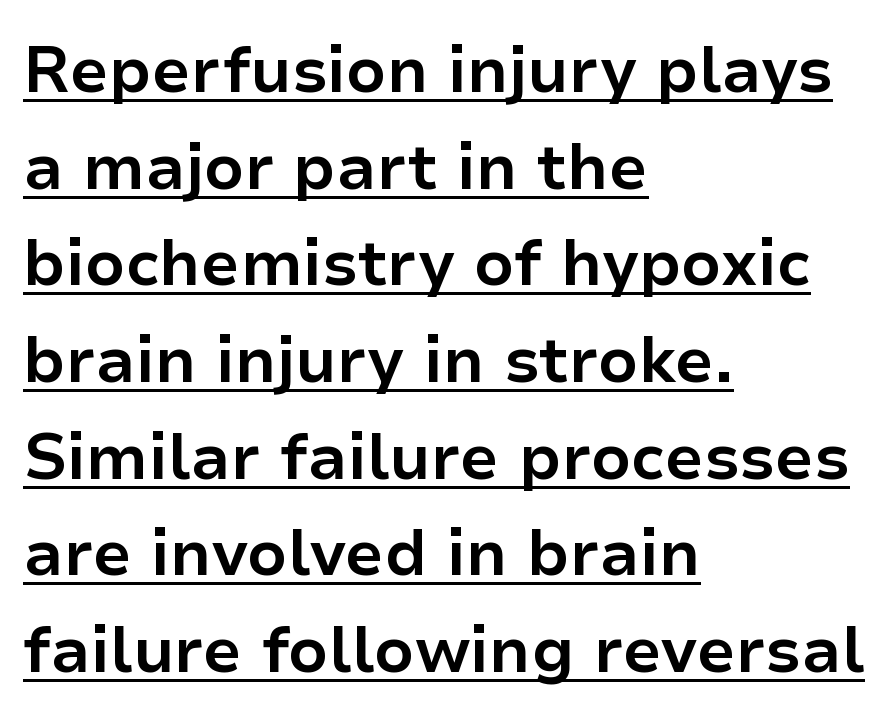
The image shows 64 px bold sans-serif type, upright; set left-aligned, normal line spacing (1.51x), normal letter spacing, underlined; low stroke contrast and a medium x-height.
